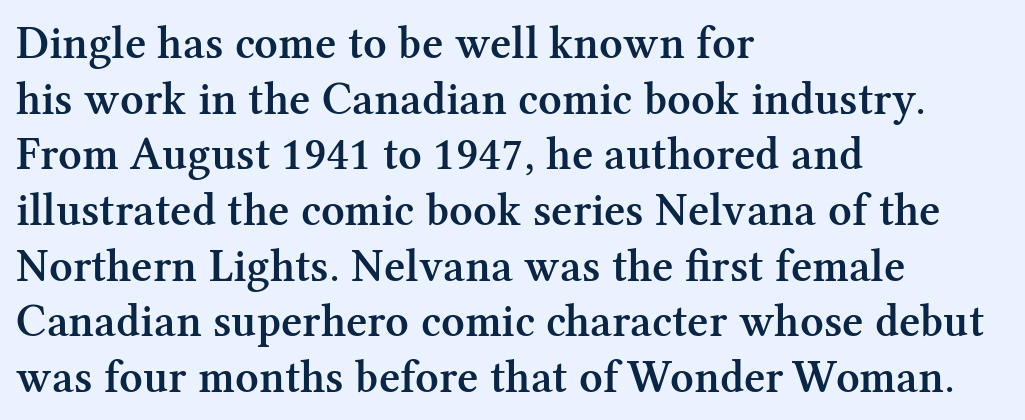
Underline: absent. In terms of letterform style, serifs are clearly present. Short and long lines alike share a common starting point at left. Inter-character spacing is left at the font's built-in metrics. The face used here is a semibold: visibly heavier than regular, lighter than bold. Tall strokes in this sample are plumb rather than angled.
